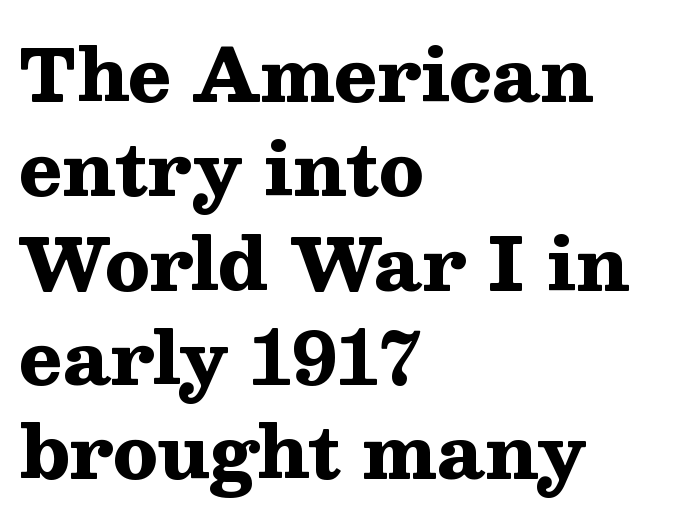
{"serif": "yes", "italic": "no", "bold": "yes", "weight": "heavy", "width": "wide", "stroke_contrast": "medium", "x_height": "medium", "monospaced": "no", "underline": "no", "align": "left", "line_spacing": "normal", "line_spacing_ratio": 1.31, "letter_spacing": "normal", "letter_spacing_em": 0.0, "glyph_px": 72}
